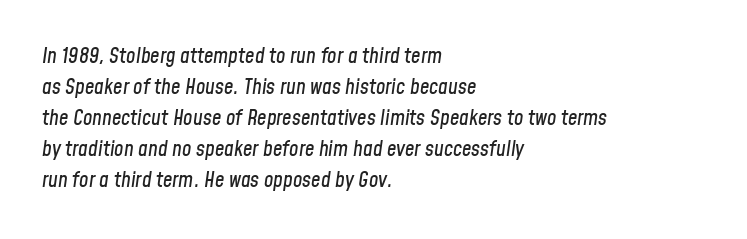
The image shows 21 px text type, italic (leaning right); set left-aligned, normal line spacing (1.48x), normal letter spacing, not underlined.
